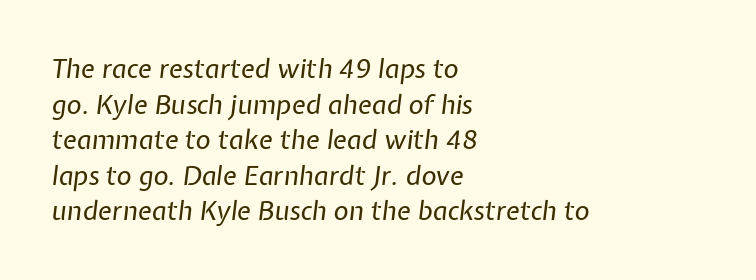
{"italic": "yes", "lean": "right", "slant_degrees": 7, "bold": "no", "underline": "no", "align": "left", "line_spacing": "normal", "line_spacing_ratio": 1.37, "letter_spacing": "normal", "letter_spacing_em": 0.0, "glyph_px": 26}
